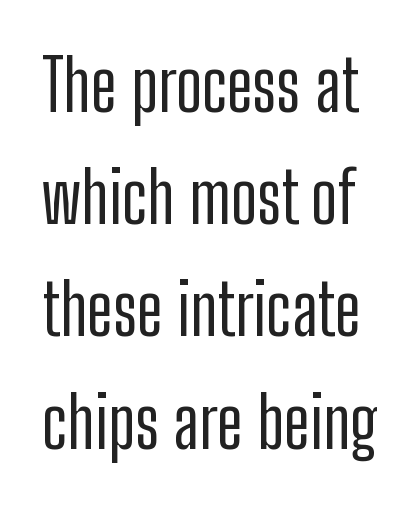
The image shows 71 px condensed sans-serif type, upright; set normal line spacing (1.58x), normal letter spacing, not underlined; low stroke contrast and a medium x-height.
